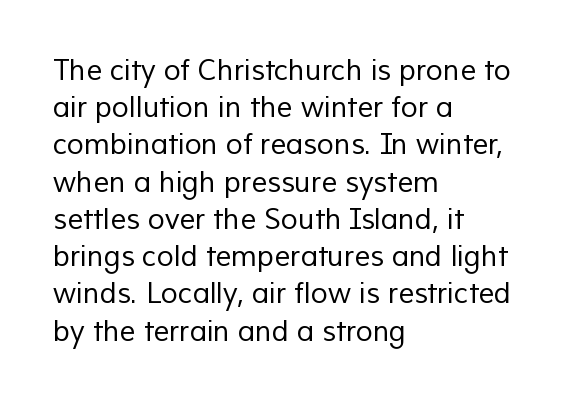
{"serif": "no", "bold": "no", "weight": "regular", "width": "normal", "stroke_contrast": "low", "x_height": "medium", "monospaced": "no", "underline": "no", "align": "left", "line_spacing": "normal", "line_spacing_ratio": 1.33, "letter_spacing": "normal", "letter_spacing_em": 0.0, "glyph_px": 28}
